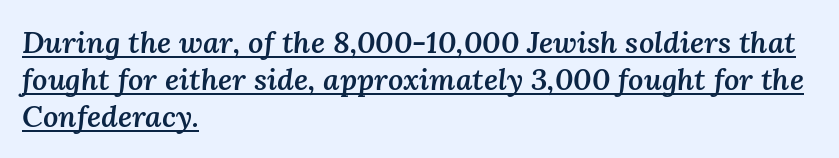
Q: Is the text bold? A: Semi-bold.
Q: Is the text italic (slanted)? A: Yes, it leans right by about 3 degrees.
Q: Is the text underlined? A: Yes.
Q: How is the paragraph aligned? A: Left-aligned.
Q: Is the spacing between letters normal or unusually wide? A: Normal.
Q: Width (condensed, normal, or wide)? A: Normal.
Q: Stroke contrast? A: Medium.
Q: x-height? A: Medium.
Q: Monospaced? A: No.
